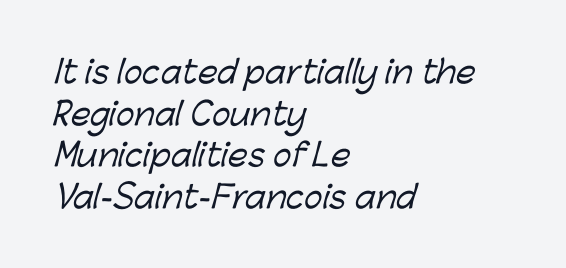
Compared with a centered layout, this one pins lines to the left instead. Typographically, this falls in the sans-serif category. The face used here is proportionally spaced, like ordinary book or web type. Honestly, the letter spacing is just normal — you wouldn't notice it.
